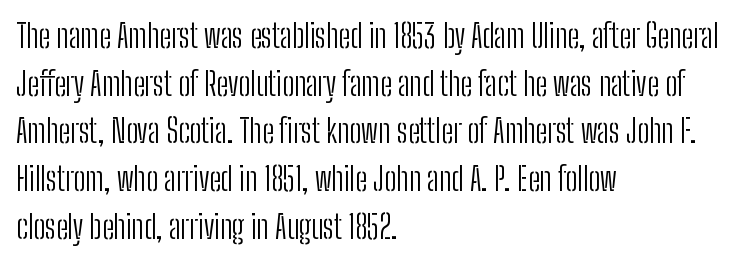
{"serif": "no", "italic": "no", "bold": "no", "weight": "light", "width": "condensed", "stroke_contrast": "low", "x_height": "medium", "monospaced": "no", "underline": "no", "align": "left", "line_spacing": "normal", "line_spacing_ratio": 1.49, "letter_spacing": "normal", "letter_spacing_em": 0.0, "glyph_px": 32}
